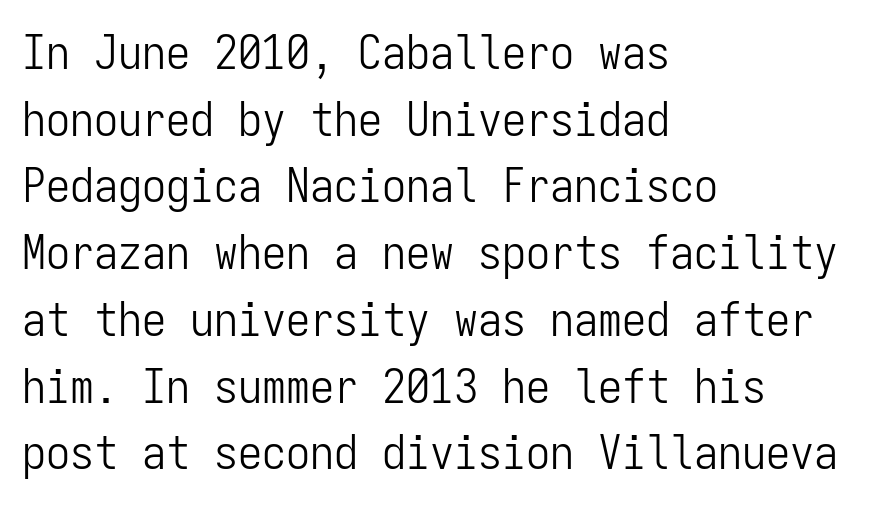
The image shows 48 px light, condensed sans-serif type, upright, monospaced; set left-aligned, normal line spacing (1.39x), normal letter spacing, not underlined; low stroke contrast and a medium x-height.
